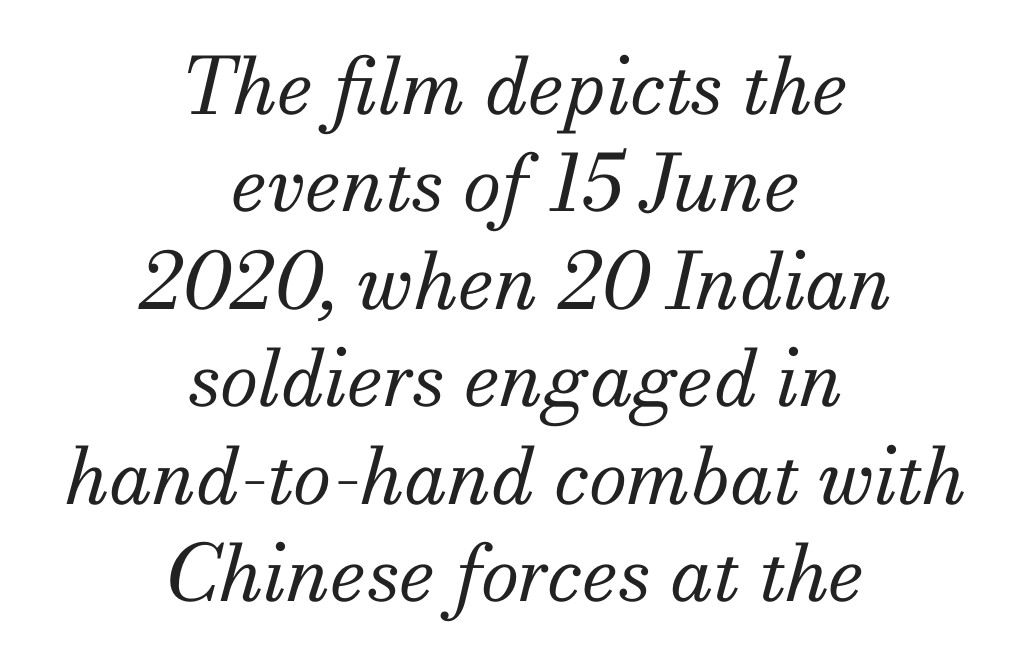
The image shows 78 px regular-weight serif type, italic (leaning right); set centered, normal line spacing (1.25x), normal letter spacing, not underlined; medium stroke contrast and a small x-height.
